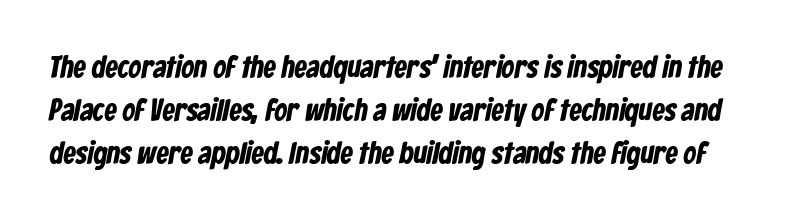
The image shows 31 px bold, condensed sans-serif type; set normal line spacing (1.38x), normal letter spacing, not underlined; low stroke contrast and a medium x-height.
